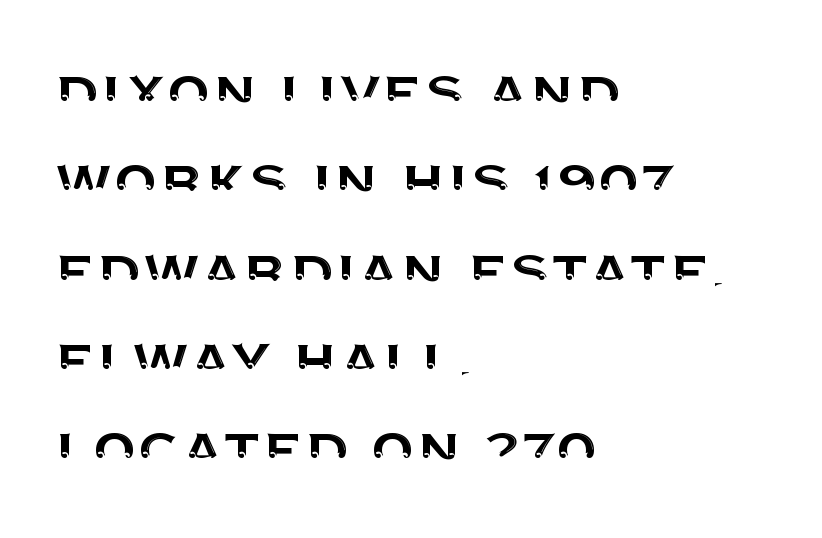
Q: Is the text italic (slanted)? A: No, it is upright.
Q: Is the typeface a serif or a sans-serif typeface? A: Sans-serif.
Q: Is the text underlined? A: No.
Q: How is the paragraph aligned? A: Left-aligned.
Q: Is the spacing between letters normal or unusually wide? A: Normal.
Q: Width (condensed, normal, or wide)? A: Normal.
Q: Stroke contrast? A: Medium.
Q: x-height? A: Large.
Q: Monospaced? A: No.
